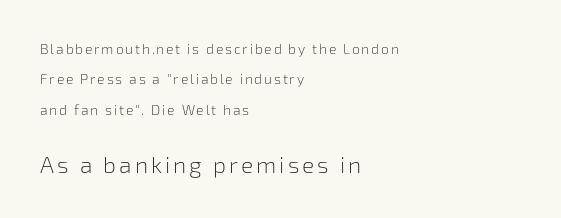
Q: Is the text bold? A: No.
Q: Is the text italic (slanted)? A: No, it is upright.
Q: Is the text underlined? A: No.
Q: How is the paragraph aligned? A: Left-aligned.
Q: Is the spacing between lines tight, normal or loose? A: Loose.
Q: Which block of text is set in a larger size, the first (top) or the second (bottom)? A: The second (bottom) one.
